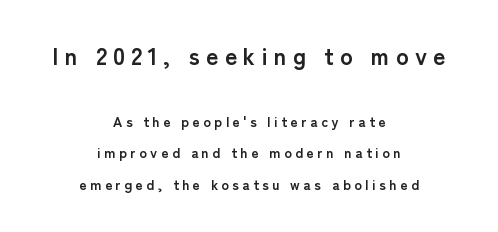
{"italic": "no", "bold": "yes", "underline": "no", "align": "center", "line_spacing": "loose", "line_spacing_ratio": 2.24, "letter_spacing": "wide", "letter_spacing_em": 0.25, "larger_block": "first", "size_ratio": 1.71, "glyph_px": 24}
